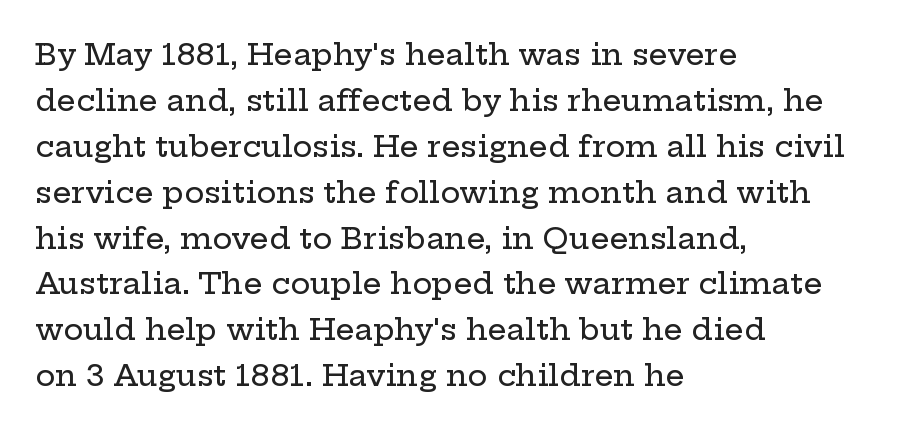
{"serif": "yes", "italic": "no", "width": "wide", "stroke_contrast": "low", "x_height": "medium", "monospaced": "no", "underline": "no", "align": "left", "line_spacing": "normal", "line_spacing_ratio": 1.53, "letter_spacing": "normal", "letter_spacing_em": 0.0, "glyph_px": 30}
